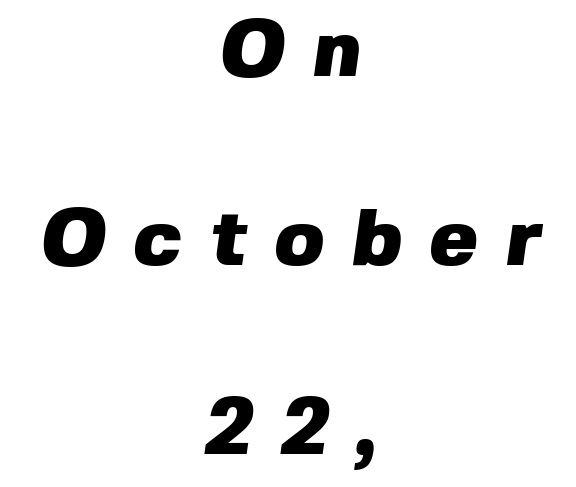
Alignment: centered. The passage shown is typed in a proportional face where columns would drift. Glance below the letters and you will spot only blank space. The type family on display is of the sans-serif kind.
